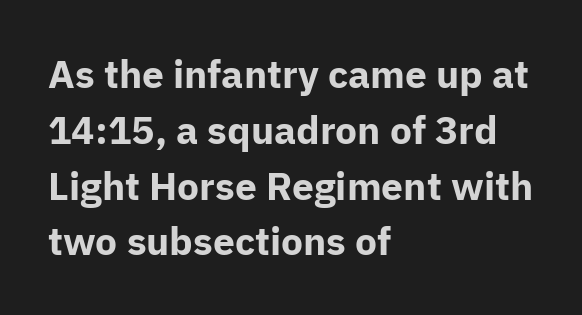
Upright lettering throughout. Reading down the block, your eye returns to a fixed left position each line. Compared with typical paragraphs, the rows here are spaced about the same. You could call the tracking neutral — neither tight nor loose. Has an underline been added? It has not.
